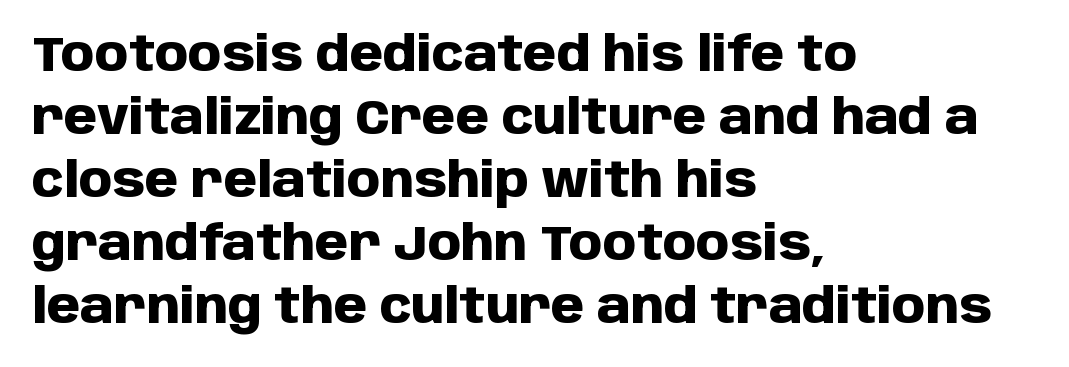
Q: Is the text bold? A: Yes.
Q: Is the text italic (slanted)? A: No, it is upright.
Q: Is the typeface a serif or a sans-serif typeface? A: Sans-serif.
Q: Is the text underlined? A: No.
Q: How is the paragraph aligned? A: Left-aligned.
Q: Is the spacing between letters normal or unusually wide? A: Normal.
Q: Is the spacing between lines tight, normal or loose? A: Normal.
Q: Width (condensed, normal, or wide)? A: Normal.
Q: Stroke contrast? A: Low.
Q: x-height? A: Large.
Q: Monospaced? A: No.
